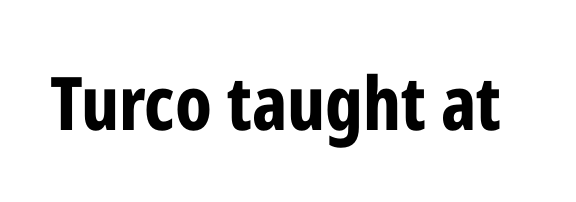
Q: Is the text bold? A: Yes.
Q: Is the text italic (slanted)? A: No, it is upright.
Q: Is the typeface a serif or a sans-serif typeface? A: Sans-serif.
Q: Is the text underlined? A: No.
Q: Is the spacing between letters normal or unusually wide? A: Normal.
Q: Width (condensed, normal, or wide)? A: Condensed.
Q: Stroke contrast? A: Low.
Q: x-height? A: Medium.
Q: Monospaced? A: No.
